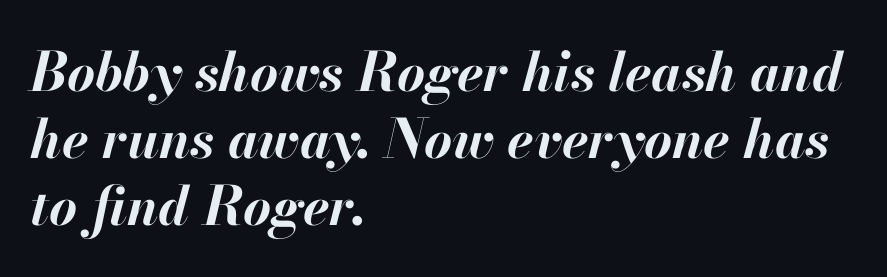
{"italic": "yes", "lean": "right", "slant_degrees": 13, "bold": "yes", "weight": "bold", "width": "normal", "stroke_contrast": "high", "x_height": "small", "monospaced": "no", "underline": "no", "align": "left", "line_spacing_ratio": 1.24, "letter_spacing": "normal", "letter_spacing_em": 0.0, "glyph_px": 54}
